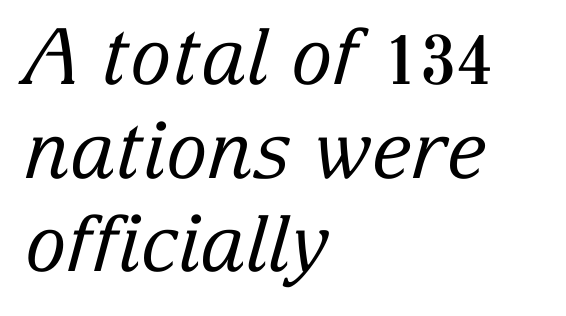
The image shows 78 px regular-weight serif type, italic (leaning right); set left-aligned, line spacing 1.2x, normal letter spacing, not underlined; low stroke contrast and a medium x-height.
